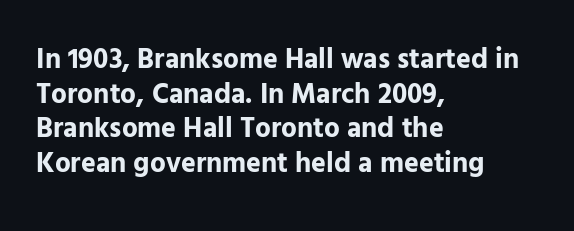
The image shows 28 px bold sans-serif type, upright; set left-aligned, line spacing 1.24x, normal letter spacing, not underlined; low stroke contrast and a medium x-height.
